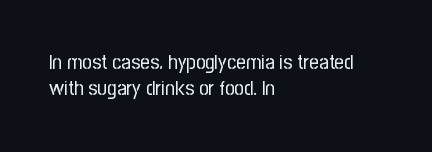
The image shows 21 px text type, upright; set left-aligned, line spacing 1.24x, normal letter spacing, not underlined.
